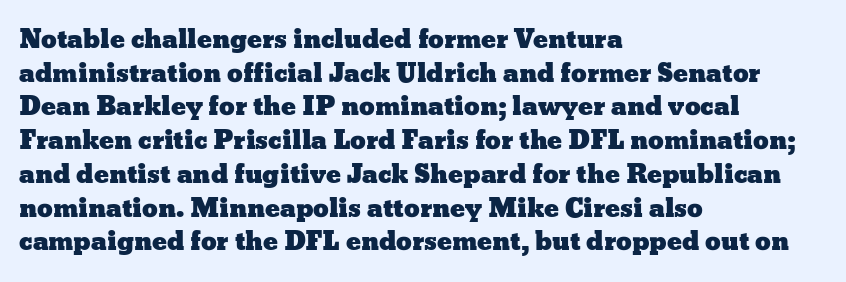
The image shows 25 px text type, upright; set left-aligned, normal line spacing (1.35x), normal letter spacing, not underlined.
